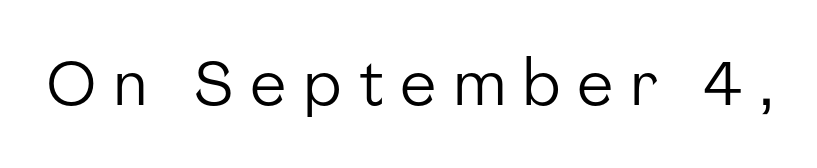
Q: Is the text bold? A: No.
Q: Is the text italic (slanted)? A: No, it is upright.
Q: Is the typeface a serif or a sans-serif typeface? A: Sans-serif.
Q: Is the text underlined? A: No.
Q: Is the spacing between letters normal or unusually wide? A: Unusually wide.
Q: Width (condensed, normal, or wide)? A: Normal.
Q: Stroke contrast? A: Low.
Q: x-height? A: Medium.
Q: Monospaced? A: No.
